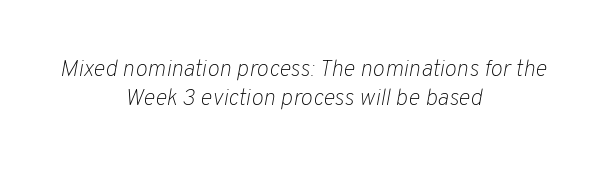
Q: Is the text bold? A: No.
Q: Is the text italic (slanted)? A: Yes, it leans right by about 10 degrees.
Q: Is the text underlined? A: No.
Q: How is the paragraph aligned? A: Centered.
Q: Is the spacing between letters normal or unusually wide? A: Normal.
